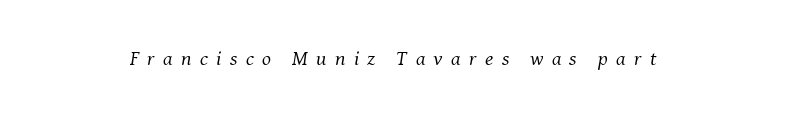
Q: Is the text bold? A: No.
Q: Is the text italic (slanted)? A: Yes, it leans right by about 8 degrees.
Q: Is the text underlined? A: No.
Q: How is the paragraph aligned? A: Centered.
Q: Is the spacing between letters normal or unusually wide? A: Unusually wide.
